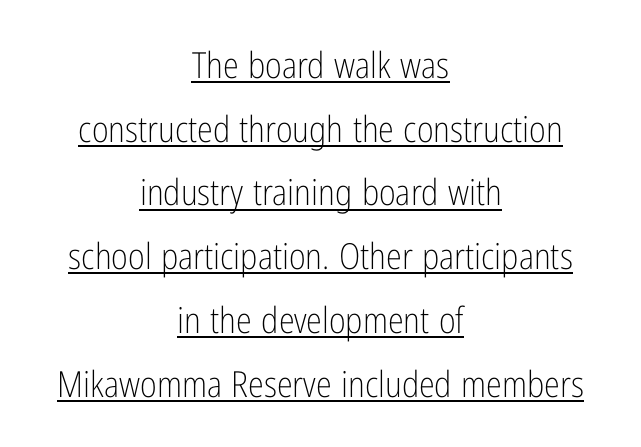
Q: Is the text bold? A: No.
Q: Is the text italic (slanted)? A: No, it is upright.
Q: Is the typeface a serif or a sans-serif typeface? A: Sans-serif.
Q: Is the text underlined? A: Yes.
Q: How is the paragraph aligned? A: Centered.
Q: Is the spacing between letters normal or unusually wide? A: Normal.
Q: Width (condensed, normal, or wide)? A: Condensed.
Q: Stroke contrast? A: Low.
Q: x-height? A: Medium.
Q: Monospaced? A: No.
